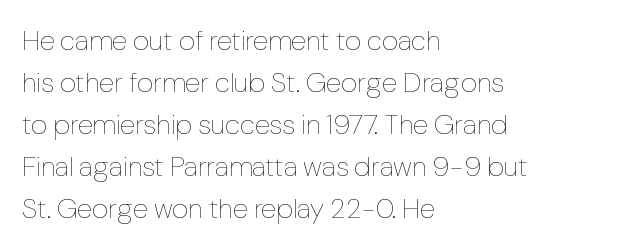
You could not count columns in this text — the font is proportionally spaced. The rendering uses a moderate line-height, typical for paragraphs. Each line starts at the same left margin while the right side varies. Italic: no, the glyphs are upright roman. Only glyphs here, with clear space below each row. Compared with typical body copy, the letter spacing here is the same.
